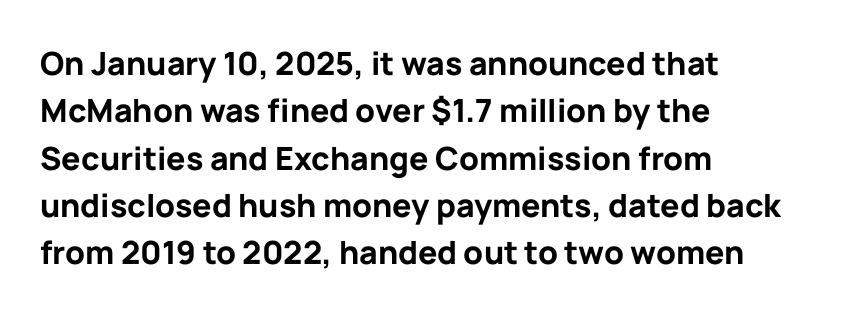
Q: Is the text bold? A: Yes.
Q: Is the text italic (slanted)? A: No, it is upright.
Q: Is the typeface a serif or a sans-serif typeface? A: Sans-serif.
Q: Is the text underlined? A: No.
Q: How is the paragraph aligned? A: Left-aligned.
Q: Is the spacing between letters normal or unusually wide? A: Normal.
Q: Is the spacing between lines tight, normal or loose? A: Normal.
Q: Width (condensed, normal, or wide)? A: Normal.
Q: Stroke contrast? A: Low.
Q: x-height? A: Medium.
Q: Monospaced? A: No.
